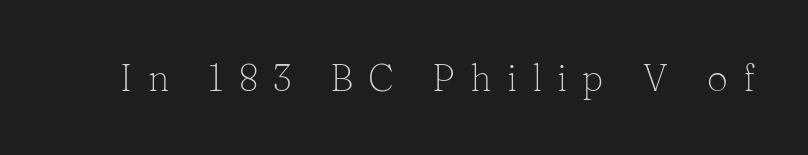
Q: Is the text bold? A: No.
Q: Is the text italic (slanted)? A: No, it is upright.
Q: Is the typeface a serif or a sans-serif typeface? A: Serif.
Q: Is the text underlined? A: No.
Q: Is the spacing between letters normal or unusually wide? A: Unusually wide.
Q: Width (condensed, normal, or wide)? A: Normal.
Q: Stroke contrast? A: Low.
Q: x-height? A: Medium.
Q: Monospaced? A: No.
